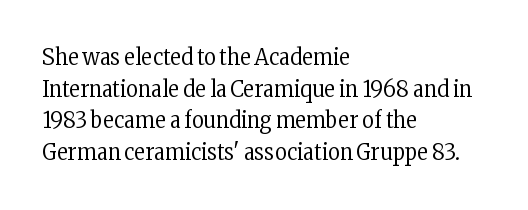
Q: Is the text bold? A: No.
Q: Is the text italic (slanted)? A: No, it is upright.
Q: Is the text underlined? A: No.
Q: How is the paragraph aligned? A: Left-aligned.
Q: Is the spacing between letters normal or unusually wide? A: Normal.
Q: Is the spacing between lines tight, normal or loose? A: Normal.
